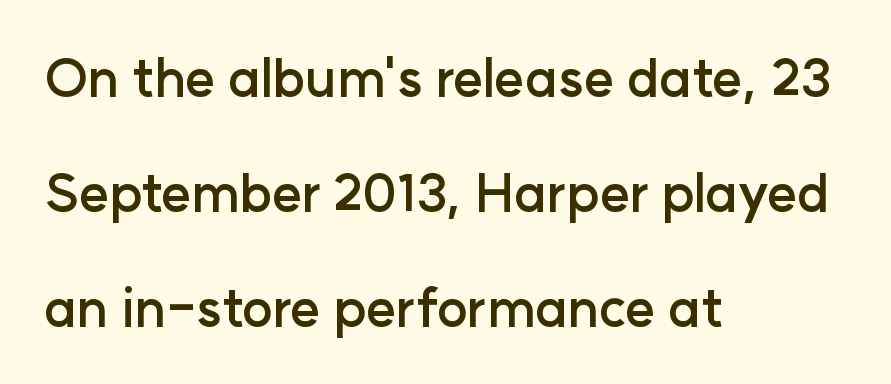
The image shows 52 px semibold sans-serif type, upright; set left-aligned, loose line spacing (2.21x), normal letter spacing, not underlined; low stroke contrast and a medium x-height.
